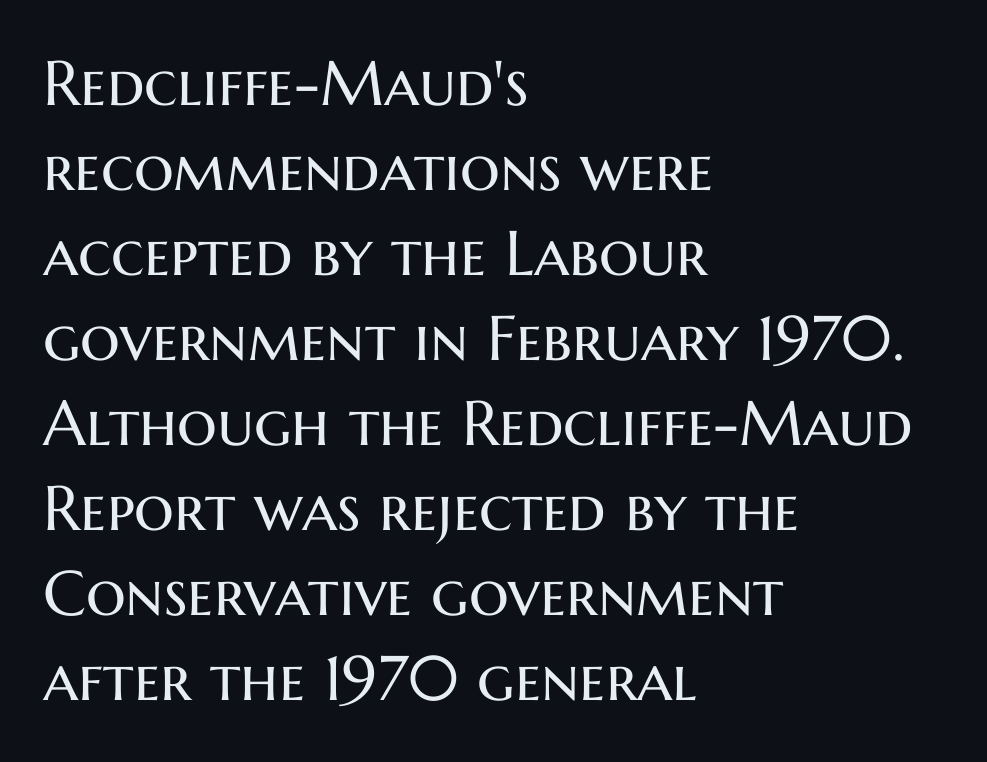
{"serif": "no", "italic": "no", "bold": "no", "weight": "regular", "width": "normal", "stroke_contrast": "medium", "x_height": "medium", "monospaced": "no", "underline": "no", "align": "left", "line_spacing": "normal", "line_spacing_ratio": 1.35, "letter_spacing": "normal", "letter_spacing_em": 0.0, "glyph_px": 63}
